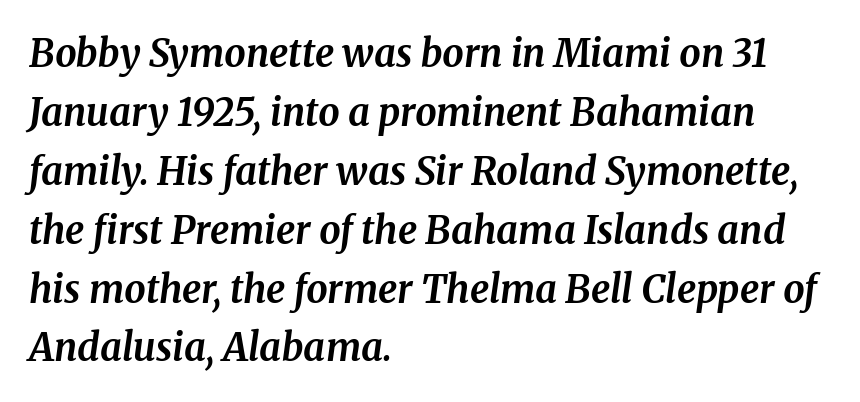
Q: Is the text bold? A: Yes.
Q: Is the text italic (slanted)? A: Yes, it leans right by about 8 degrees.
Q: Is the typeface a serif or a sans-serif typeface? A: Serif.
Q: Is the text underlined? A: No.
Q: How is the paragraph aligned? A: Left-aligned.
Q: Is the spacing between letters normal or unusually wide? A: Normal.
Q: Is the spacing between lines tight, normal or loose? A: Normal.
Q: Width (condensed, normal, or wide)? A: Normal.
Q: Stroke contrast? A: Medium.
Q: x-height? A: Medium.
Q: Monospaced? A: No.
